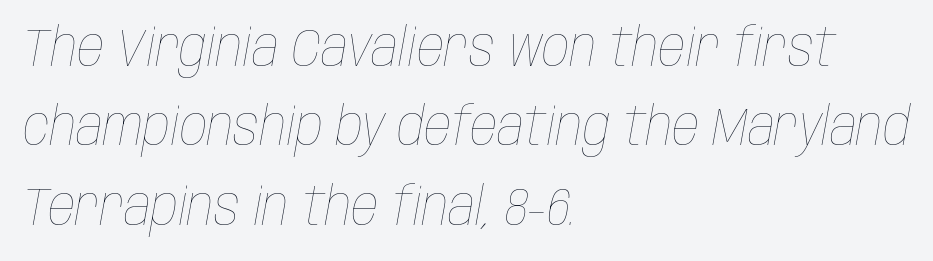
The face used here has a pronounced slope to its letters. Clear beneath every line of the passage. These lines keep a tight, regular rhythm from letter to letter. Character widths vary here, with narrow letters taking less room than wide ones. Line spacing here is normal.
